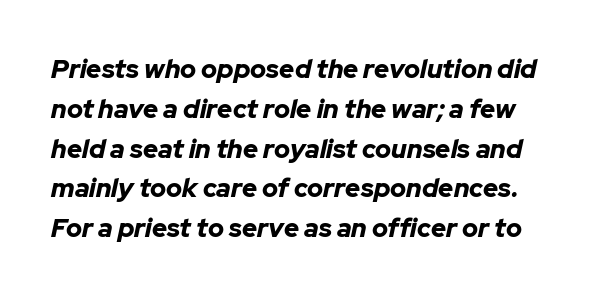
{"italic": "yes", "lean": "right", "slant_degrees": 12, "bold": "yes", "underline": "no", "line_spacing": "normal", "line_spacing_ratio": 1.53, "letter_spacing": "normal", "letter_spacing_em": 0.0, "glyph_px": 26}
